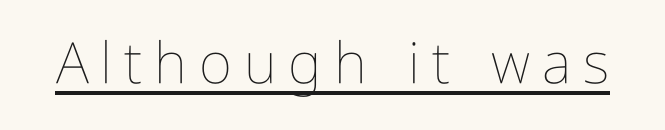
A quiet, ordinary-to-light weight characterises the typeface. The line texture is sparse and dotted thanks to wide tracking. Posture: upright roman. This is underlined copy, the kind a proofreader might mark for attention. The face used here is proportionally spaced, like ordinary book or web type.
